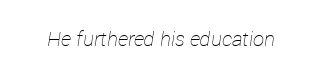
The image shows 20 px text type, italic (leaning right); set normal letter spacing, not underlined.
